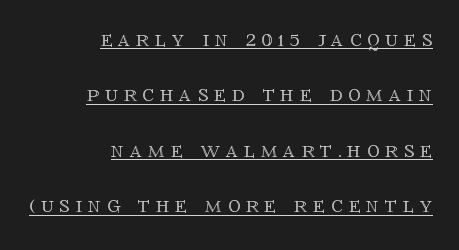
{"italic": "no", "underline": "yes", "align": "right", "line_spacing": "loose", "line_spacing_ratio": 2.31, "letter_spacing": "wide", "letter_spacing_em": 0.25, "glyph_px": 24}
